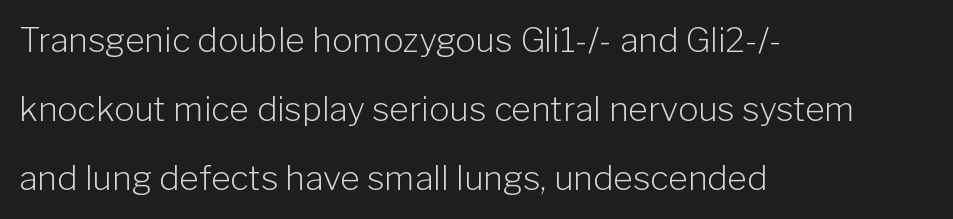
{"serif": "no", "italic": "no", "bold": "no", "weight": "light", "width": "normal", "stroke_contrast": "low", "x_height": "medium", "monospaced": "no", "underline": "no", "align": "left", "line_spacing": "loose", "line_spacing_ratio": 2.03, "letter_spacing": "normal", "letter_spacing_em": 0.0, "glyph_px": 34}
